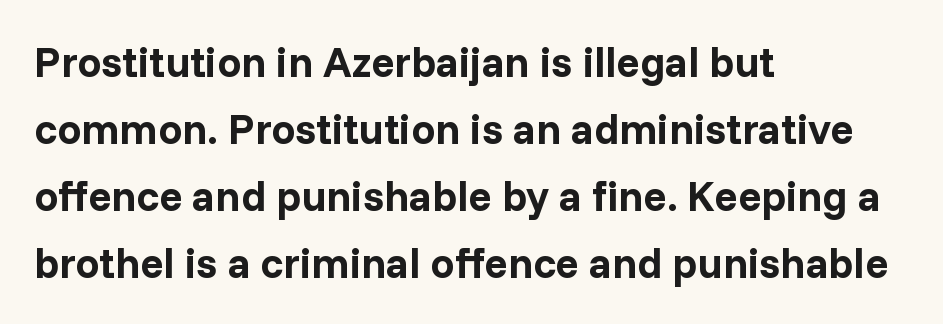
Q: Is the text bold? A: Yes.
Q: Is the text italic (slanted)? A: No, it is upright.
Q: Is the typeface a serif or a sans-serif typeface? A: Sans-serif.
Q: Is the text underlined? A: No.
Q: How is the paragraph aligned? A: Left-aligned.
Q: Is the spacing between letters normal or unusually wide? A: Normal.
Q: Is the spacing between lines tight, normal or loose? A: Normal.
Q: Width (condensed, normal, or wide)? A: Normal.
Q: Stroke contrast? A: Low.
Q: x-height? A: Medium.
Q: Monospaced? A: No.
